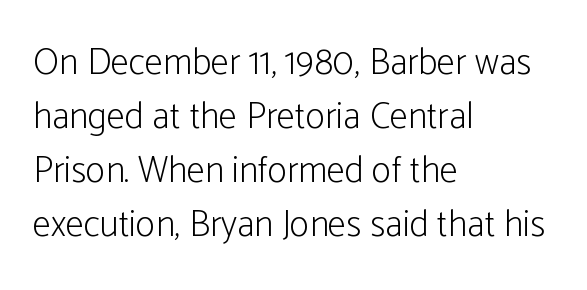
The image shows 37 px light, condensed sans-serif type, upright; set left-aligned, normal line spacing (1.46x), normal letter spacing, not underlined; low stroke contrast and a medium x-height.
